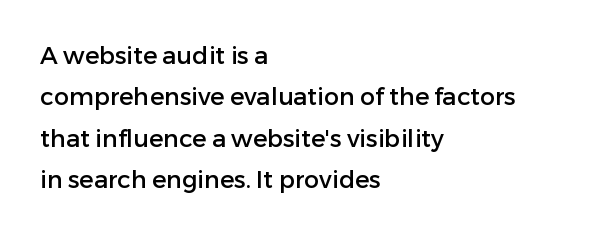
{"italic": "no", "underline": "no", "align": "left", "line_spacing_ratio": 1.72, "letter_spacing": "normal", "letter_spacing_em": 0.0, "glyph_px": 24}
